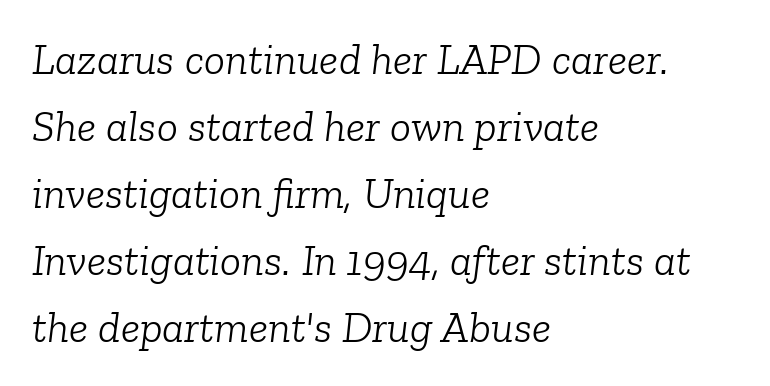
The image shows 44 px light serif type, italic (leaning right); set left-aligned, normal line spacing (1.52x), normal letter spacing, not underlined; low stroke contrast and a medium x-height.
